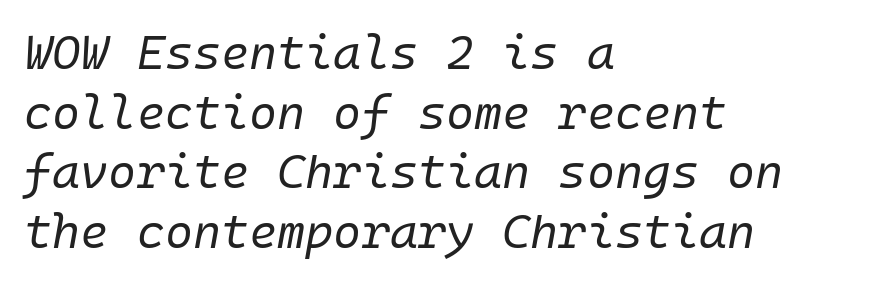
Q: Is the text bold? A: No.
Q: Is the text italic (slanted)? A: Yes, it leans right by about 10 degrees.
Q: Is the text underlined? A: No.
Q: How is the paragraph aligned? A: Left-aligned.
Q: Is the spacing between letters normal or unusually wide? A: Normal.
Q: Width (condensed, normal, or wide)? A: Normal.
Q: Stroke contrast? A: Low.
Q: x-height? A: Medium.
